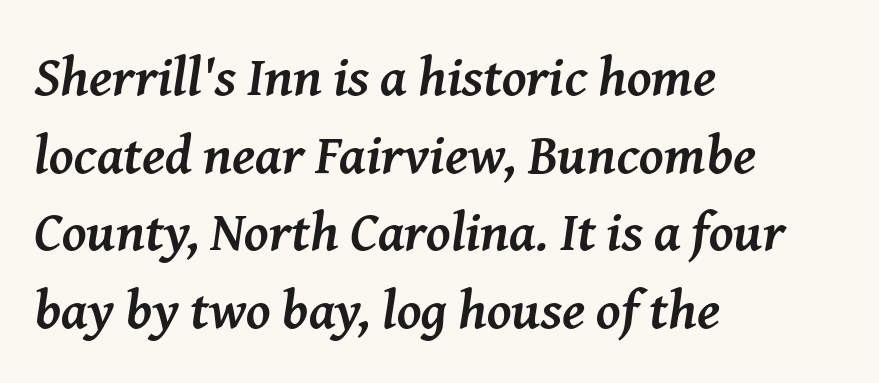
{"serif": "yes", "italic": "yes", "lean": "right", "slant_degrees": 8, "bold": "yes", "weight": "semibold", "width": "normal", "stroke_contrast": "medium", "x_height": "medium", "monospaced": "no", "underline": "no", "align": "left", "line_spacing": "normal", "line_spacing_ratio": 1.41, "letter_spacing": "normal", "letter_spacing_em": 0.0, "glyph_px": 55}
